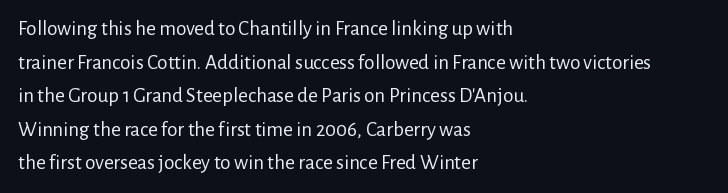
The font's upright variant was chosen for this text. Does the leading feel generous? No, just average. Letters rest on an invisible, unmarked baseline. Heft: none added — not bold. Typeset ragged right — the left edge is the straight one.
